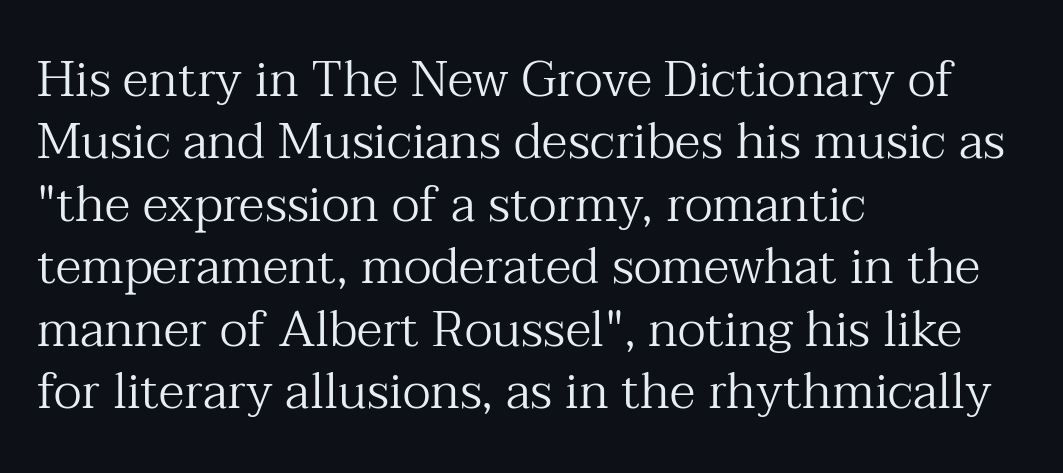
The image shows 50 px regular-weight serif type, upright; set left-aligned, normal line spacing (1.25x), normal letter spacing, not underlined; medium stroke contrast and a medium x-height.
